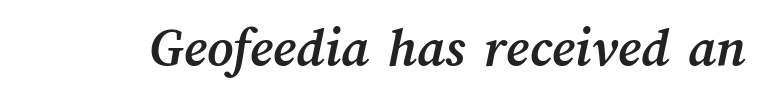
{"bold": "yes", "weight": "semibold", "width": "normal", "stroke_contrast": "medium", "x_height": "medium", "monospaced": "no", "underline": "no", "letter_spacing": "normal", "letter_spacing_em": 0.0, "glyph_px": 56}
